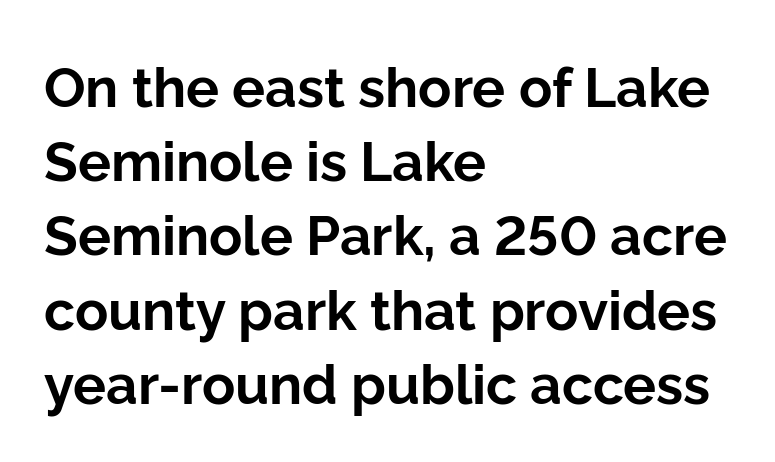
The image shows 55 px bold sans-serif type, upright; set left-aligned, normal line spacing (1.35x), normal letter spacing, not underlined; low stroke contrast and a medium x-height.
